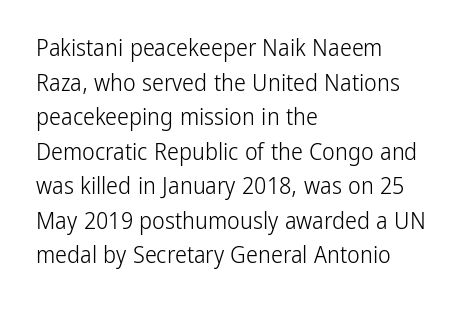
Q: Is the text bold? A: No.
Q: Is the text italic (slanted)? A: No, it is upright.
Q: Is the text underlined? A: No.
Q: How is the paragraph aligned? A: Left-aligned.
Q: Is the spacing between letters normal or unusually wide? A: Normal.
Q: Is the spacing between lines tight, normal or loose? A: Normal.
